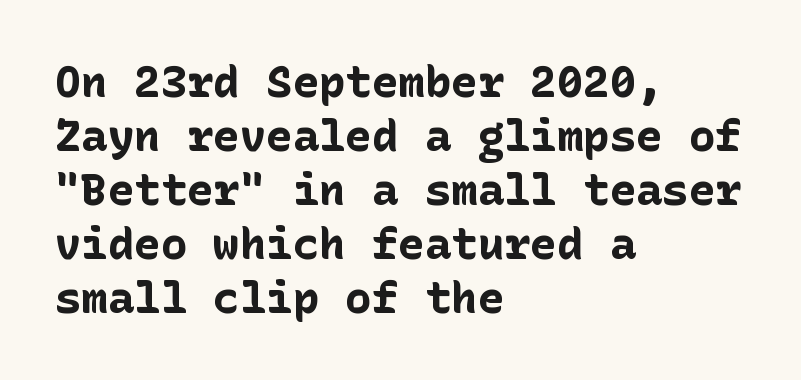
Characters follow at the spacing the type designer built in. Plenty of ink on the page — the face is bold. The letters stand upright; this is a roman face. The strip under each line holds only bare page.
